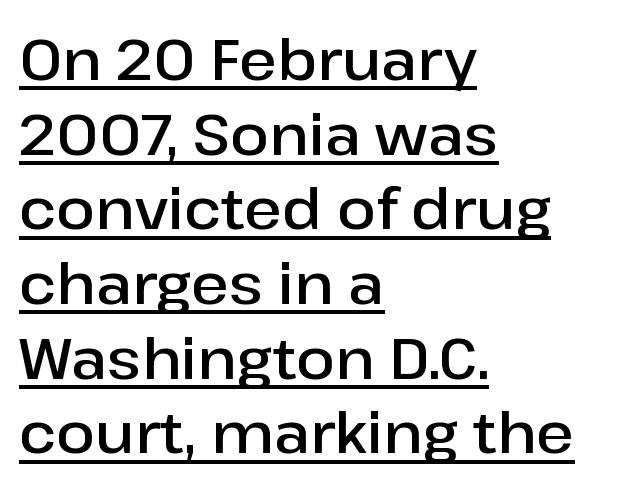
Decoration check: the copy is underlined. A typesetter would call this zero additional tracking. The letters stand upright; this is a roman face. Serif or sans? Sans — the stroke terminals are bare. Think of a printed novel: that variable character pitch is what you see here. The lines in this sample share a left origin and differ only in where they stop.
